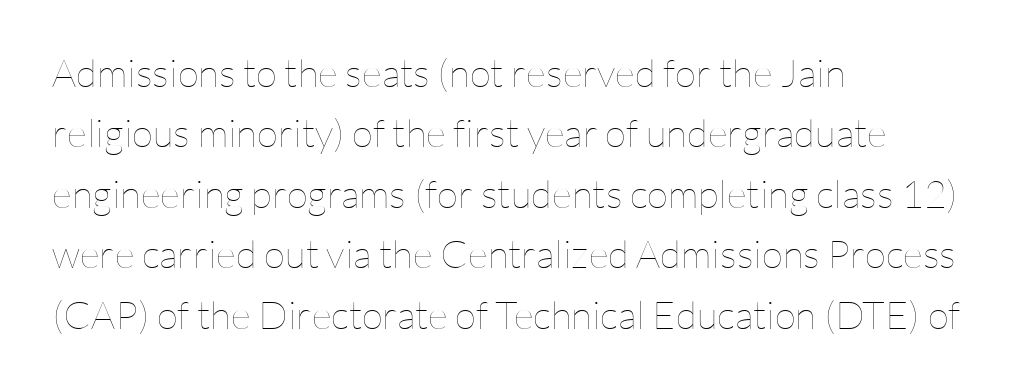
Q: Is the text bold? A: No.
Q: Is the text italic (slanted)? A: No, it is upright.
Q: Is the text underlined? A: No.
Q: How is the paragraph aligned? A: Left-aligned.
Q: Is the spacing between letters normal or unusually wide? A: Normal.
Q: Is the spacing between lines tight, normal or loose? A: Normal.
Q: Width (condensed, normal, or wide)? A: Normal.
Q: Stroke contrast? A: Low.
Q: x-height? A: Medium.
Q: Monospaced? A: No.
